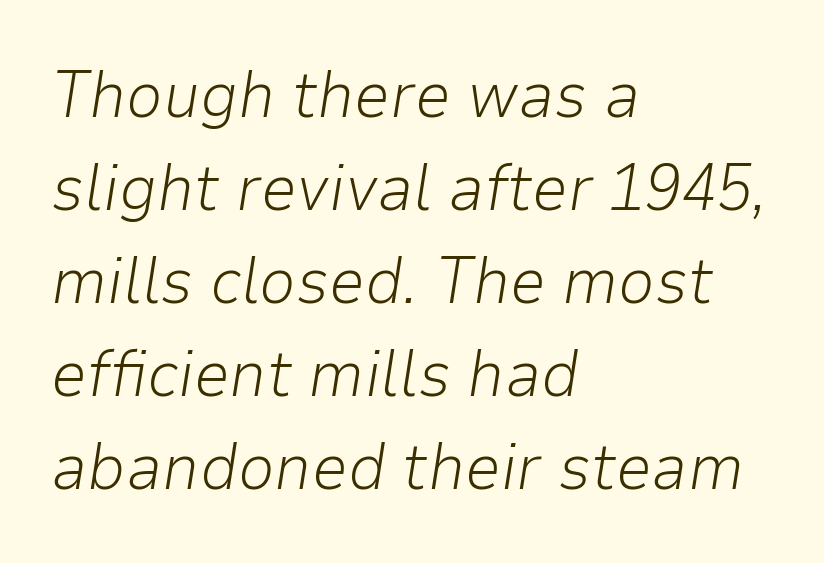
The strokes are not fattened; the text isn't bold. Just letters on the line, the space beneath them empty. Which margin do the lines hug? The left one — the right edge is uneven. Does extra space separate the letters? No, they use regular spacing.
